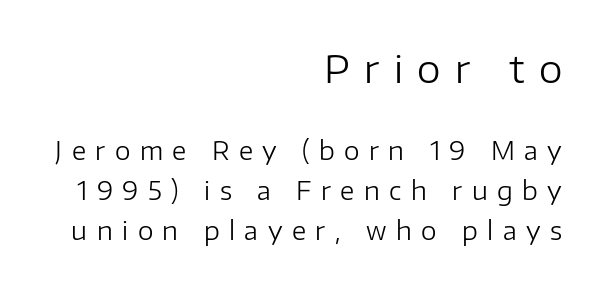
The image shows 38 px regular-weight sans-serif type, upright; set right-aligned, normal line spacing (1.6x), unusually wide letter spacing (+0.38 em), not underlined; the first (top) block is 1.52x larger; low stroke contrast and a medium x-height.
